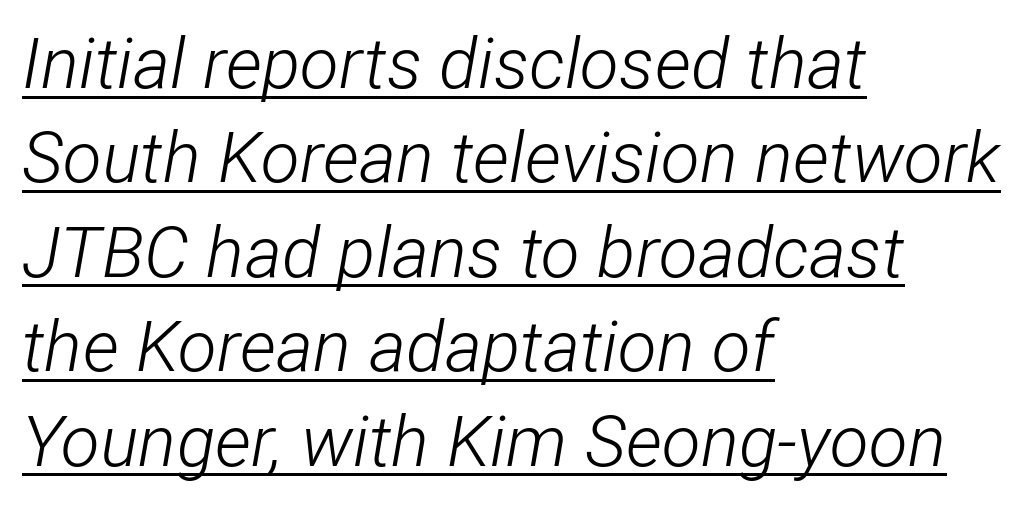
The ragged edge is on the right, which tells us the setting is flush left. Baseline-to-baseline distance is the conventional proportion of letter height. Is there an underline? Yes — a line sits under the letters. Words appear dense and cohesive because spacing is normal.
